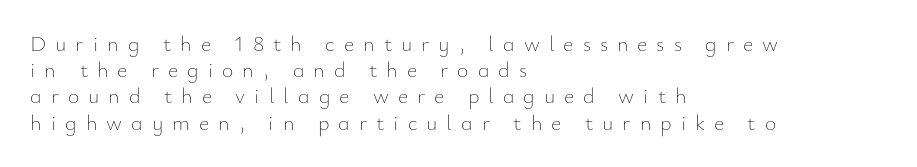
{"italic": "no", "bold": "no", "underline": "no", "align": "left", "line_spacing_ratio": 1.19, "letter_spacing": "wide", "letter_spacing_em": 0.41, "glyph_px": 22}
